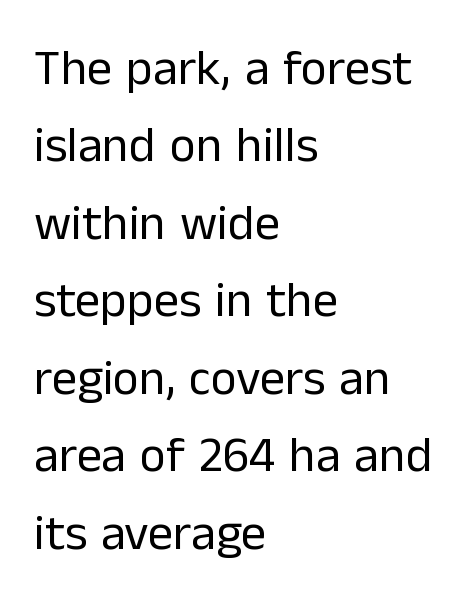
Serifs: no, the terminals of the letterforms are clean. Letters have the restrained weight of plain body copy at most. Do the characters align in a grid? No, the font is proportional. Notice how descenders clear the ascenders below comfortably — that's standard leading.
